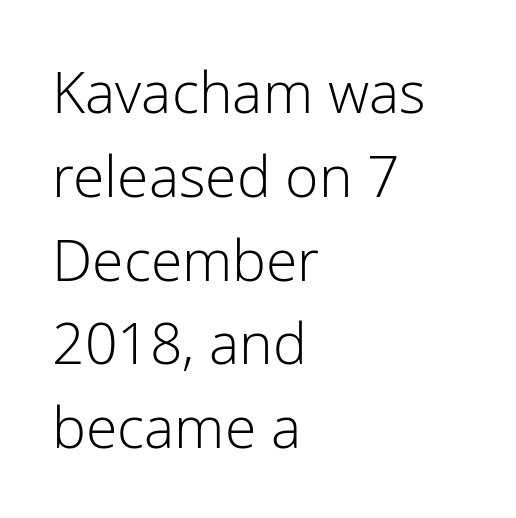
Q: Is the text bold? A: No.
Q: Is the text italic (slanted)? A: No, it is upright.
Q: Is the typeface a serif or a sans-serif typeface? A: Sans-serif.
Q: Is the text underlined? A: No.
Q: How is the paragraph aligned? A: Left-aligned.
Q: Is the spacing between letters normal or unusually wide? A: Normal.
Q: Is the spacing between lines tight, normal or loose? A: Normal.
Q: Width (condensed, normal, or wide)? A: Normal.
Q: Stroke contrast? A: Low.
Q: x-height? A: Medium.
Q: Monospaced? A: No.
